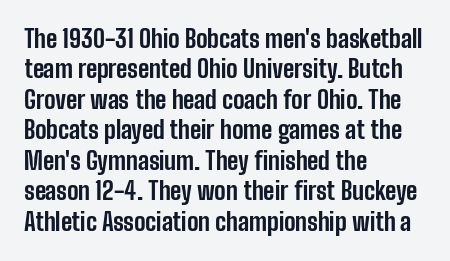
{"italic": "no", "bold": "yes", "underline": "no", "align": "left", "line_spacing": "normal", "line_spacing_ratio": 1.27, "letter_spacing": "normal", "letter_spacing_em": 0.0, "glyph_px": 24}
